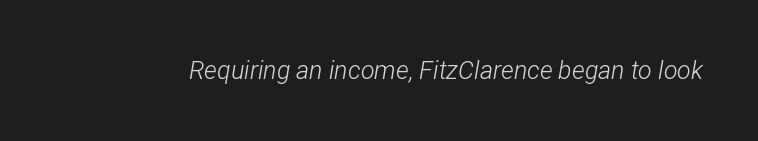
The image shows 25 px text type, italic (leaning right); set normal letter spacing, not underlined.
